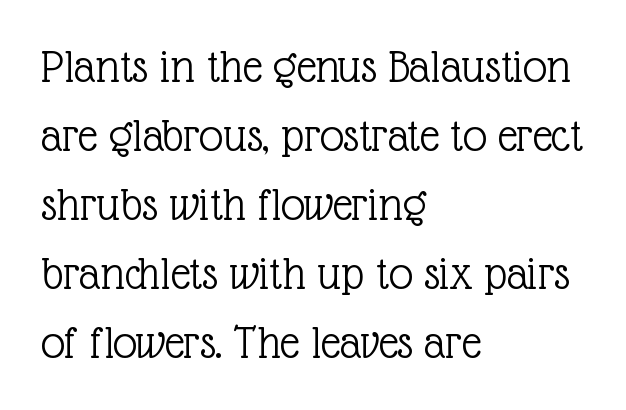
Q: Is the text bold? A: No.
Q: Is the text italic (slanted)? A: No, it is upright.
Q: Is the typeface a serif or a sans-serif typeface? A: Serif.
Q: Is the text underlined? A: No.
Q: How is the paragraph aligned? A: Left-aligned.
Q: Is the spacing between letters normal or unusually wide? A: Normal.
Q: Is the spacing between lines tight, normal or loose? A: Normal.
Q: Width (condensed, normal, or wide)? A: Normal.
Q: x-height? A: Medium.
Q: Monospaced? A: No.
